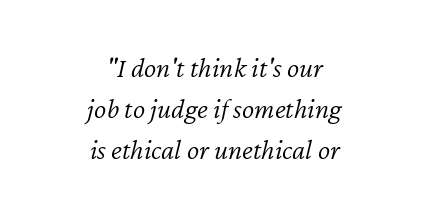
The image shows 29 px light type, italic (leaning right); set centered, normal line spacing (1.42x), normal letter spacing, not underlined; low stroke contrast and a medium x-height.
